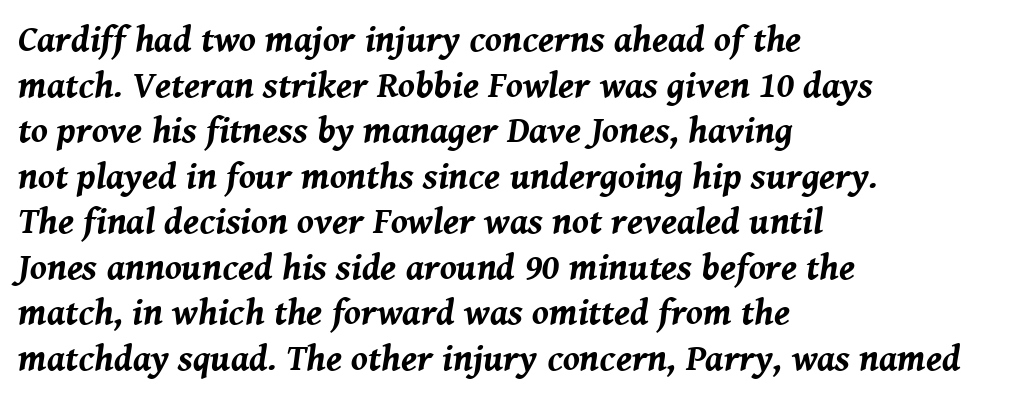
Q: Is the text bold? A: Yes.
Q: Is the text italic (slanted)? A: Yes, it leans right by about 8 degrees.
Q: Is the text underlined? A: No.
Q: How is the paragraph aligned? A: Left-aligned.
Q: Is the spacing between letters normal or unusually wide? A: Normal.
Q: Width (condensed, normal, or wide)? A: Normal.
Q: Stroke contrast? A: Medium.
Q: x-height? A: Medium.
Q: Monospaced? A: No.
